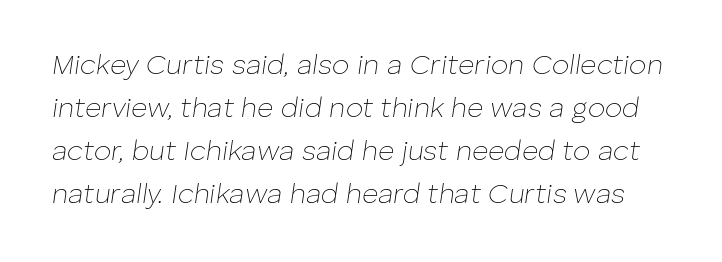
Reading down the column, the eye jumps a familiar distance to each next line. Think of a printed novel: that variable character pitch is what you see here. The passage shown is not bold in any degree. You can tell it's italic because the verticals aren't actually vertical. Spacing between characters is what you'd get straight out of the box.
